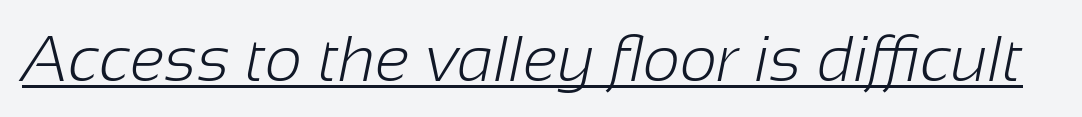
The image shows 65 px light sans-serif type; set normal letter spacing, underlined; low stroke contrast and a medium x-height.
